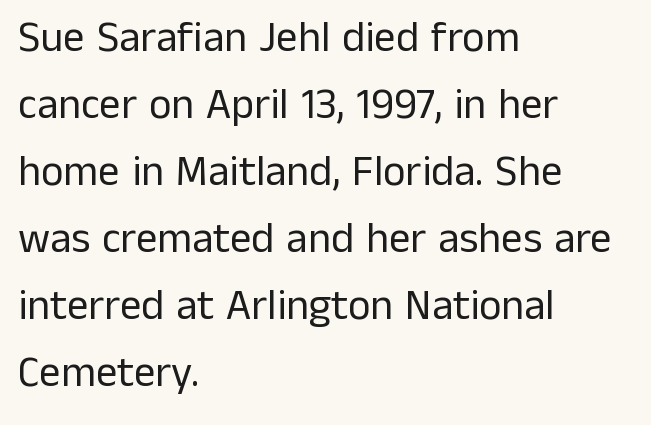
{"serif": "no", "italic": "no", "bold": "no", "weight": "regular", "width": "normal", "stroke_contrast": "low", "x_height": "medium", "monospaced": "no", "underline": "no", "align": "left", "line_spacing": "normal", "line_spacing_ratio": 1.56, "letter_spacing": "normal", "letter_spacing_em": 0.0, "glyph_px": 43}
